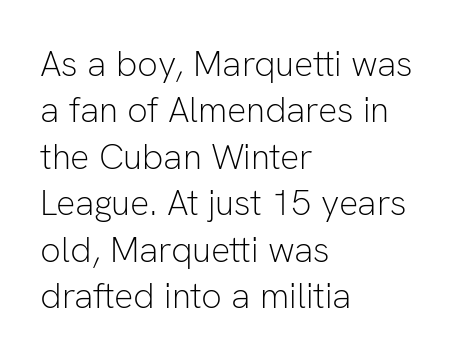
{"serif": "no", "italic": "no", "bold": "no", "weight": "light", "width": "normal", "stroke_contrast": "low", "x_height": "medium", "monospaced": "no", "underline": "no", "align": "left", "line_spacing": "normal", "line_spacing_ratio": 1.29, "letter_spacing": "normal", "letter_spacing_em": 0.0, "glyph_px": 36}
